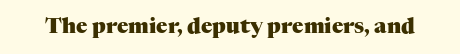
{"italic": "no", "bold": "yes", "underline": "no", "letter_spacing": "normal", "letter_spacing_em": 0.0, "glyph_px": 21}
